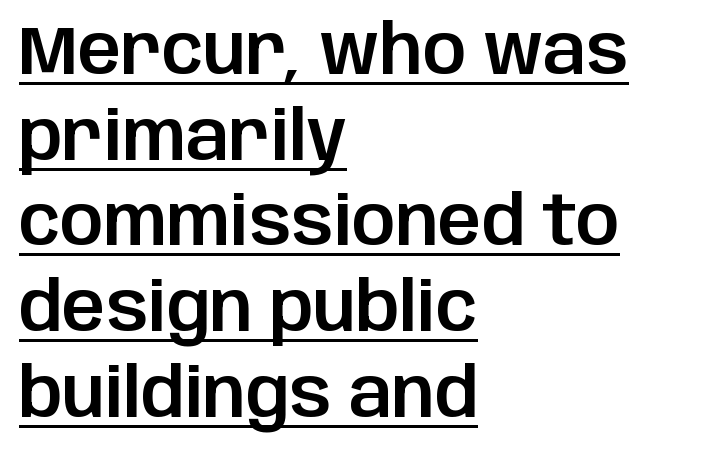
Q: Is the text italic (slanted)? A: No, it is upright.
Q: Is the typeface a serif or a sans-serif typeface? A: Sans-serif.
Q: Is the text underlined? A: Yes.
Q: How is the paragraph aligned? A: Left-aligned.
Q: Is the spacing between letters normal or unusually wide? A: Normal.
Q: Is the spacing between lines tight, normal or loose? A: Normal.
Q: Width (condensed, normal, or wide)? A: Normal.
Q: Stroke contrast? A: Low.
Q: x-height? A: Large.
Q: Monospaced? A: No.
